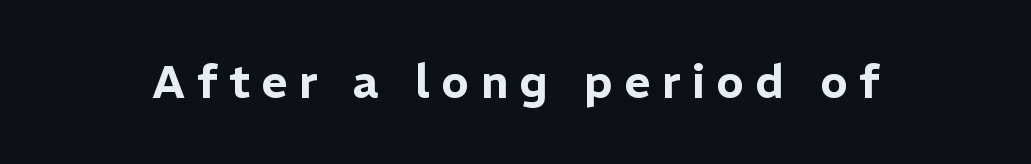
The image shows 45 px sans-serif type, upright; set unusually wide letter spacing (+0.26 em), not underlined; low stroke contrast and a medium x-height.
